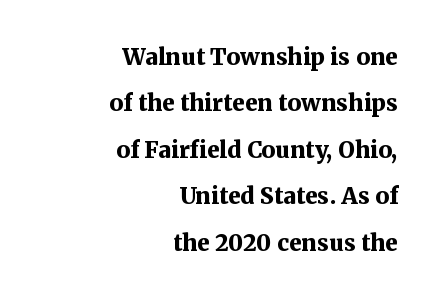
The image shows 23 px bold type, upright; set right-aligned, loose line spacing (2.02x), normal letter spacing, not underlined.
